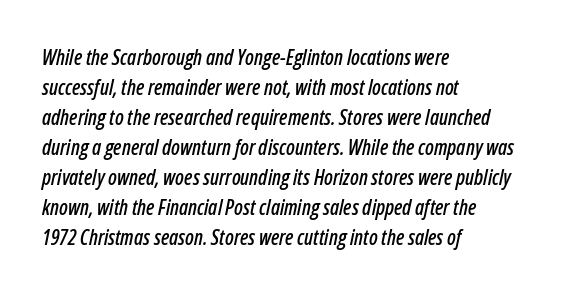
Q: Is the text italic (slanted)? A: Yes, it leans right by about 12 degrees.
Q: Is the text underlined? A: No.
Q: How is the paragraph aligned? A: Left-aligned.
Q: Is the spacing between letters normal or unusually wide? A: Normal.
Q: Is the spacing between lines tight, normal or loose? A: Normal.
